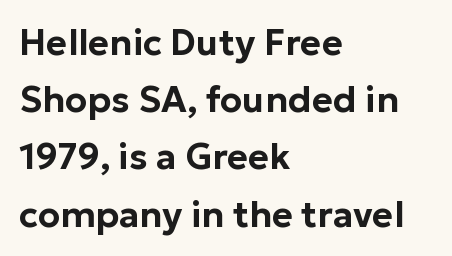
{"serif": "no", "italic": "no", "width": "normal", "stroke_contrast": "low", "x_height": "medium", "monospaced": "no", "underline": "no", "align": "left", "line_spacing": "normal", "line_spacing_ratio": 1.59, "letter_spacing": "normal", "letter_spacing_em": 0.0, "glyph_px": 36}
